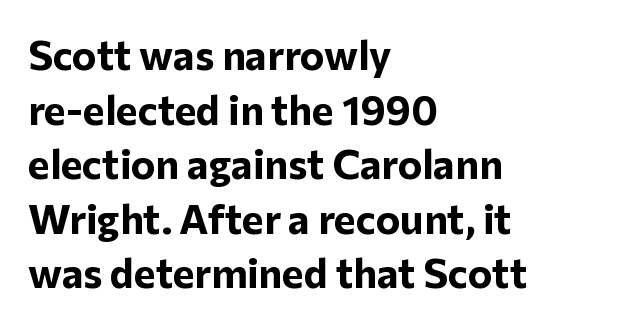
Q: Is the text bold? A: Yes.
Q: Is the text italic (slanted)? A: No, it is upright.
Q: Is the typeface a serif or a sans-serif typeface? A: Sans-serif.
Q: Is the text underlined? A: No.
Q: How is the paragraph aligned? A: Left-aligned.
Q: Is the spacing between letters normal or unusually wide? A: Normal.
Q: Is the spacing between lines tight, normal or loose? A: Normal.
Q: Width (condensed, normal, or wide)? A: Normal.
Q: Stroke contrast? A: Low.
Q: x-height? A: Medium.
Q: Monospaced? A: No.
